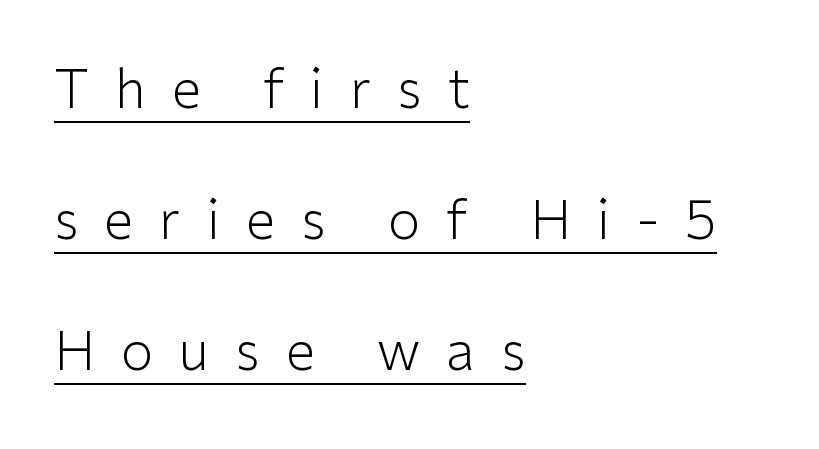
Q: Is the text bold? A: No.
Q: Is the text italic (slanted)? A: No, it is upright.
Q: Is the typeface a serif or a sans-serif typeface? A: Sans-serif.
Q: Is the text underlined? A: Yes.
Q: How is the paragraph aligned? A: Left-aligned.
Q: Is the spacing between letters normal or unusually wide? A: Unusually wide.
Q: Is the spacing between lines tight, normal or loose? A: Loose.
Q: Width (condensed, normal, or wide)? A: Normal.
Q: Stroke contrast? A: Low.
Q: x-height? A: Medium.
Q: Monospaced? A: No.
